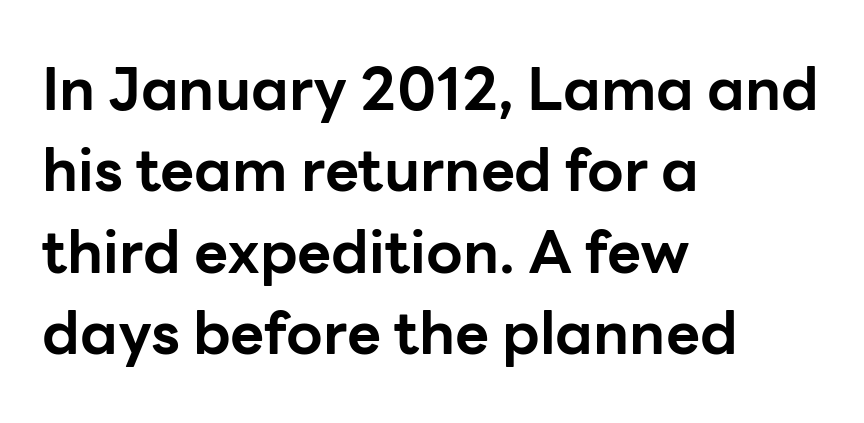
The image shows 59 px bold sans-serif type, upright; set left-aligned, normal line spacing (1.38x), normal letter spacing, not underlined; low stroke contrast and a medium x-height.
